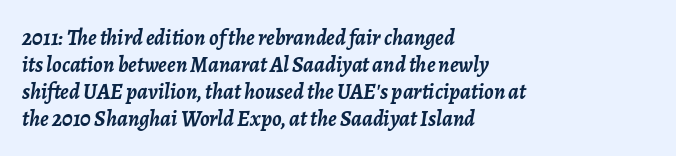
{"italic": "yes", "lean": "right", "slant_degrees": 7, "bold": "yes", "underline": "no", "align": "left", "line_spacing_ratio": 1.22, "letter_spacing": "normal", "letter_spacing_em": 0.0, "glyph_px": 22}
